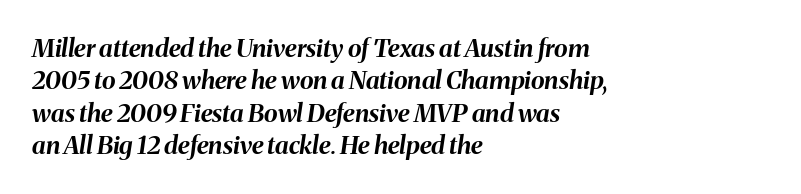
Q: Is the text bold? A: Yes.
Q: Is the text italic (slanted)? A: Yes, it leans right by about 8 degrees.
Q: Is the text underlined? A: No.
Q: How is the paragraph aligned? A: Left-aligned.
Q: Is the spacing between letters normal or unusually wide? A: Normal.
Q: Is the spacing between lines tight, normal or loose? A: Normal.
